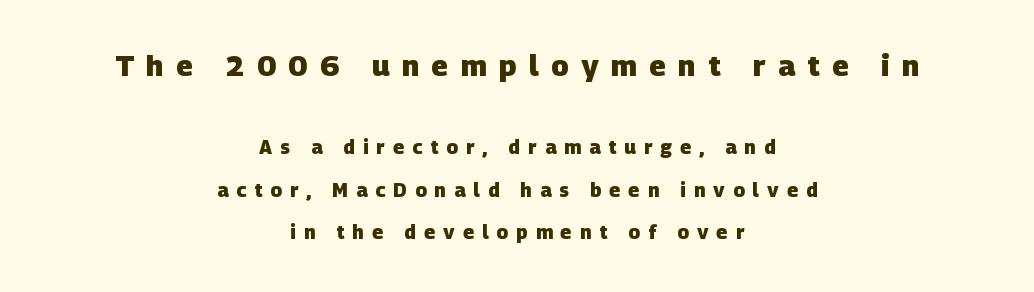
{"serif": "no", "bold": "yes", "weight": "heavy", "width": "normal", "stroke_contrast": "low", "x_height": "large", "monospaced": "no", "underline": "no", "align": "center", "line_spacing": "loose", "line_spacing_ratio": 2.24, "letter_spacing": "wide", "letter_spacing_em": 0.43, "larger_block": "first", "size_ratio": 1.53, "glyph_px": 29}
